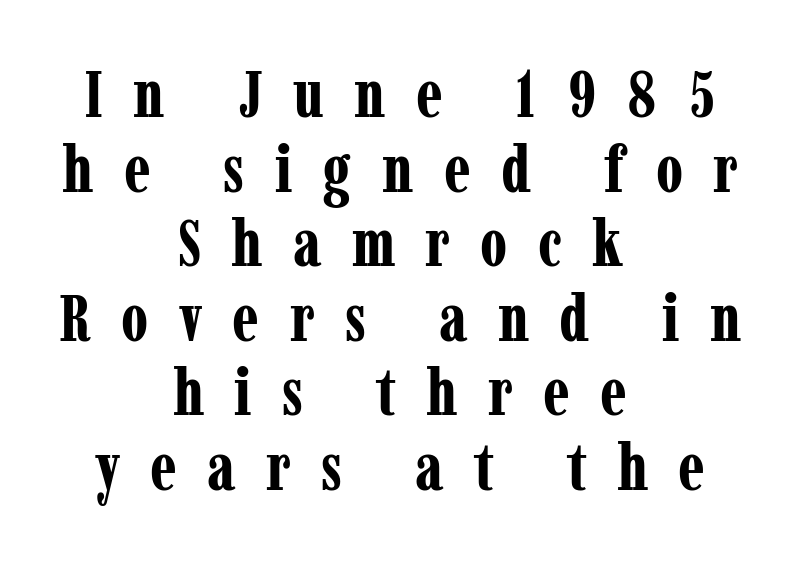
Words float on clear page, feet unadorned. Little horizontal feet cap the strokes, marking this as serif type. Does the lettering tilt? It doesn't — this is upright. Its strokes are broad and dark, the hallmark of bold type. You could only call the tracking loose — the letters float apart.
